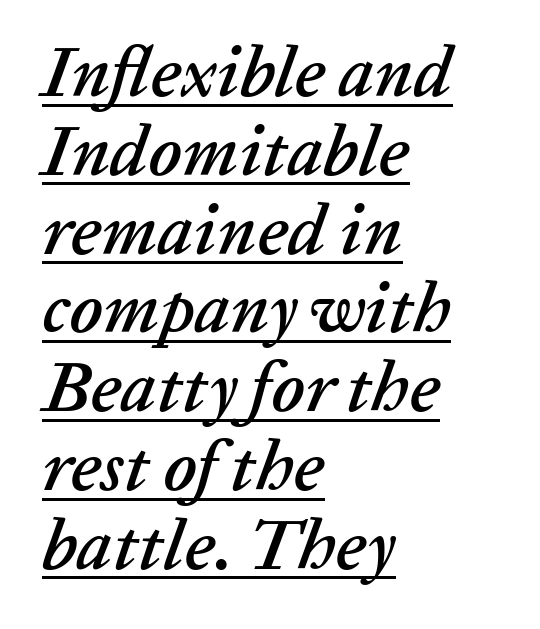
Q: Is the text italic (slanted)? A: Yes, it leans right by about 20 degrees.
Q: Is the text underlined? A: Yes.
Q: How is the paragraph aligned? A: Left-aligned.
Q: Is the spacing between letters normal or unusually wide? A: Normal.
Q: Is the spacing between lines tight, normal or loose? A: Tight.
Q: Width (condensed, normal, or wide)? A: Normal.
Q: Stroke contrast? A: Low.
Q: x-height? A: Medium.
Q: Monospaced? A: No.
